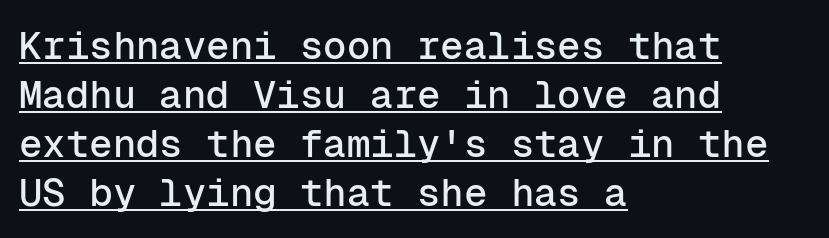
Q: Is the text italic (slanted)? A: No, it is upright.
Q: Is the typeface a serif or a sans-serif typeface? A: Sans-serif.
Q: Is the text underlined? A: Yes.
Q: How is the paragraph aligned? A: Left-aligned.
Q: Is the spacing between letters normal or unusually wide? A: Normal.
Q: Is the spacing between lines tight, normal or loose? A: Normal.
Q: Width (condensed, normal, or wide)? A: Normal.
Q: Stroke contrast? A: Low.
Q: x-height? A: Medium.
Q: Monospaced? A: Yes.
